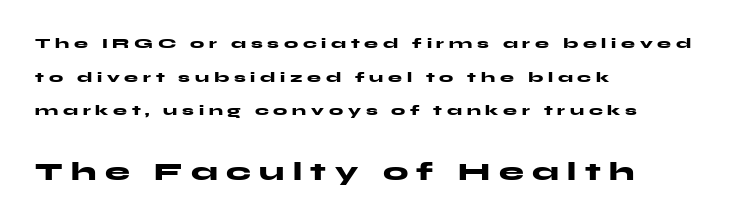
Q: Is the text bold? A: Yes.
Q: Is the text italic (slanted)? A: No, it is upright.
Q: Is the text underlined? A: No.
Q: How is the paragraph aligned? A: Left-aligned.
Q: Is the spacing between letters normal or unusually wide? A: Unusually wide.
Q: Is the spacing between lines tight, normal or loose? A: Loose.
Q: Which block of text is set in a larger size, the first (top) or the second (bottom)? A: The second (bottom) one.
